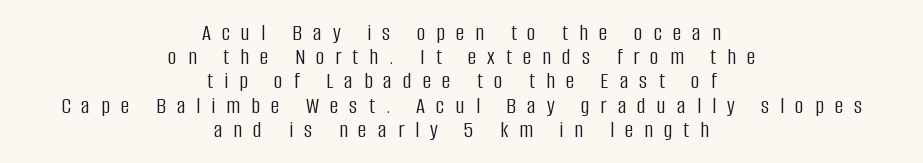
The image shows 24 px text type, upright; set centered, tight line spacing (1.01x), unusually wide letter spacing (+0.46 em), not underlined.
